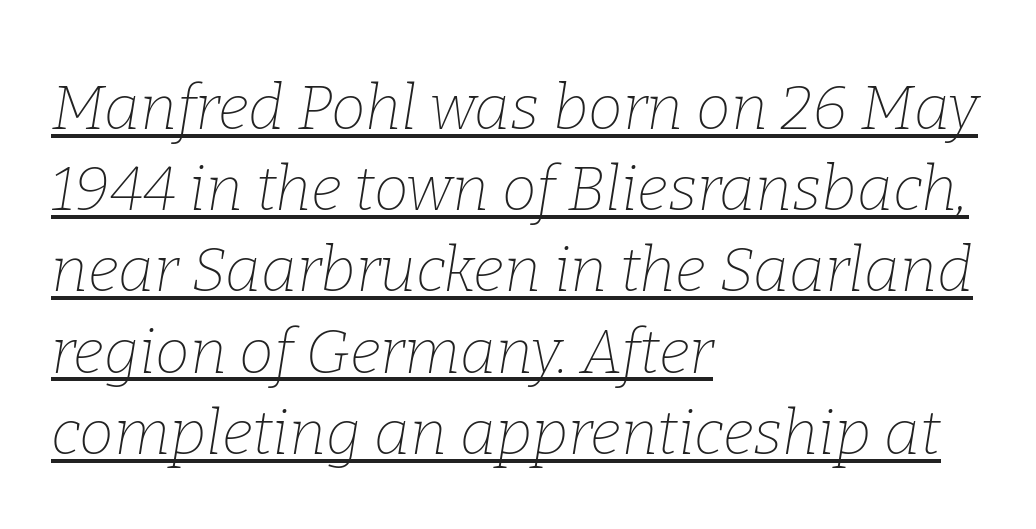
{"serif": "yes", "italic": "yes", "lean": "right", "slant_degrees": 9, "bold": "no", "weight": "thin", "width": "normal", "stroke_contrast": "low", "x_height": "medium", "monospaced": "no", "underline": "yes", "align": "left", "line_spacing": "normal", "line_spacing_ratio": 1.31, "letter_spacing": "normal", "letter_spacing_em": 0.0, "glyph_px": 62}
